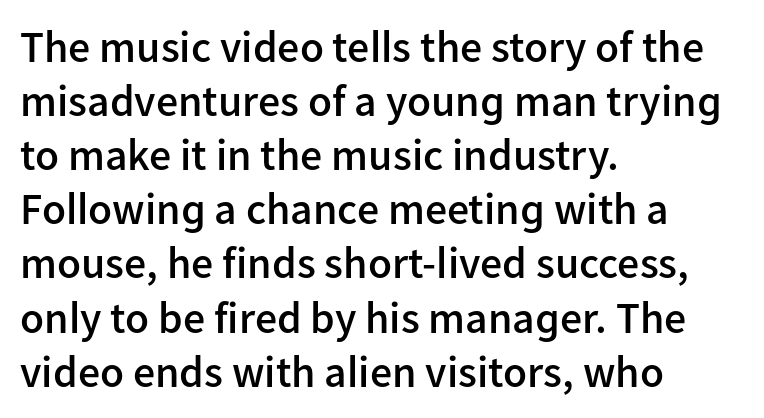
The image shows 44 px semibold sans-serif type, upright; set left-aligned, line spacing 1.23x, normal letter spacing, not underlined; low stroke contrast and a medium x-height.
